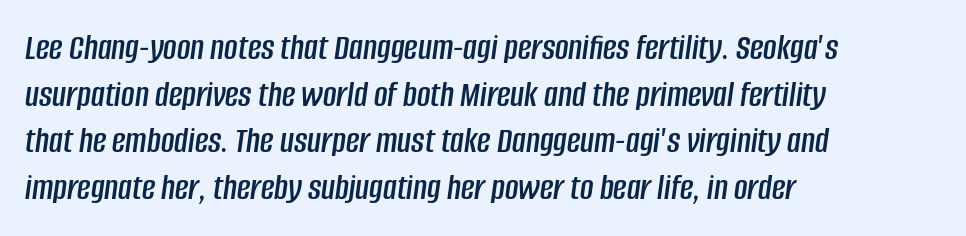
The rag falls on the right side of this text block. These lines are rendered in a variable-pitch font. The space directly below the letters is spotless. You could call the tracking neutral — neither tight nor loose. The letters are slanted; this is an italic face.
